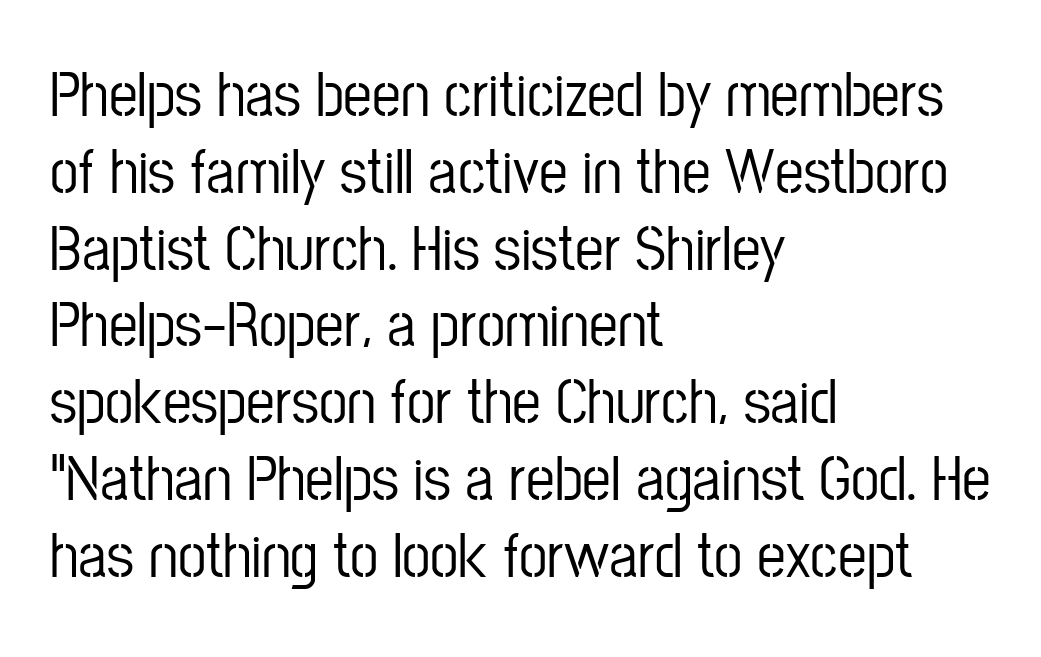
Q: Is the text italic (slanted)? A: No, it is upright.
Q: Is the typeface a serif or a sans-serif typeface? A: Sans-serif.
Q: Is the text underlined? A: No.
Q: How is the paragraph aligned? A: Left-aligned.
Q: Is the spacing between letters normal or unusually wide? A: Normal.
Q: Width (condensed, normal, or wide)? A: Condensed.
Q: Stroke contrast? A: Low.
Q: x-height? A: Medium.
Q: Monospaced? A: No.
